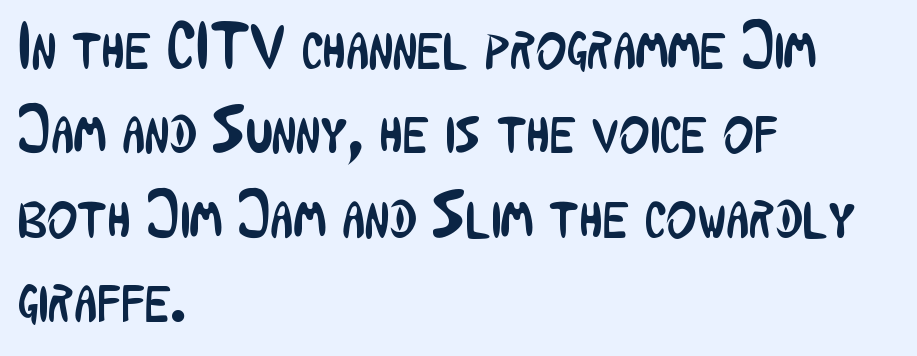
Q: Is the text bold? A: No.
Q: Is the text italic (slanted)? A: No, it is upright.
Q: Is the typeface a serif or a sans-serif typeface? A: Sans-serif.
Q: Is the text underlined? A: No.
Q: How is the paragraph aligned? A: Left-aligned.
Q: Is the spacing between letters normal or unusually wide? A: Normal.
Q: Is the spacing between lines tight, normal or loose? A: Normal.
Q: Width (condensed, normal, or wide)? A: Condensed.
Q: Stroke contrast? A: Low.
Q: x-height? A: Medium.
Q: Monospaced? A: No.
